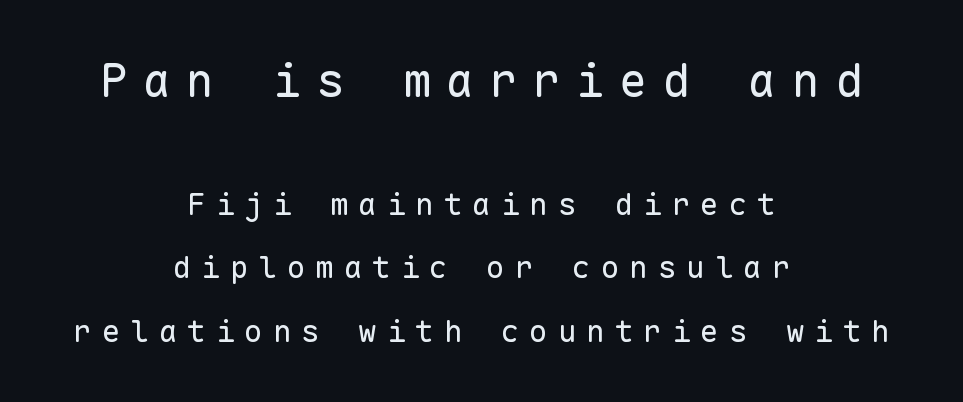
The rendering uses typewriter-style spacing with identical character cells. Between these two stacked blocks, the higher one wins on size. Unbolded letterforms with no extra heft. This is roman type, the default non-slanted kind. A centered setting, common on invitations and titles, is used for this passage. The horizontal fit of the characters is loose and conspicuously gappy.
